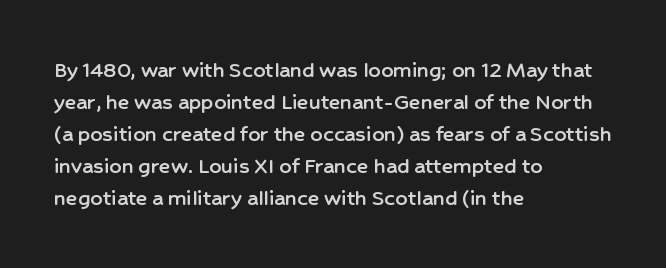
No italicization has been applied; the sample stays upright. The vertical gap from one line to the next is medium. Standard letterfit; no display-style spreading of the glyphs. The passage is arranged the way most books set body copy — flush left. Rule under the text: the space is simply empty.
